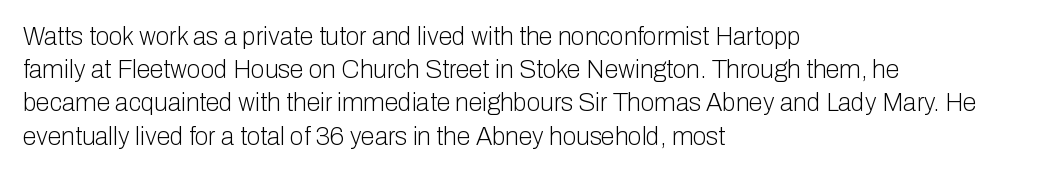
Q: Is the text bold? A: No.
Q: Is the text italic (slanted)? A: No, it is upright.
Q: Is the text underlined? A: No.
Q: How is the paragraph aligned? A: Left-aligned.
Q: Is the spacing between letters normal or unusually wide? A: Normal.
Q: Is the spacing between lines tight, normal or loose? A: Normal.
